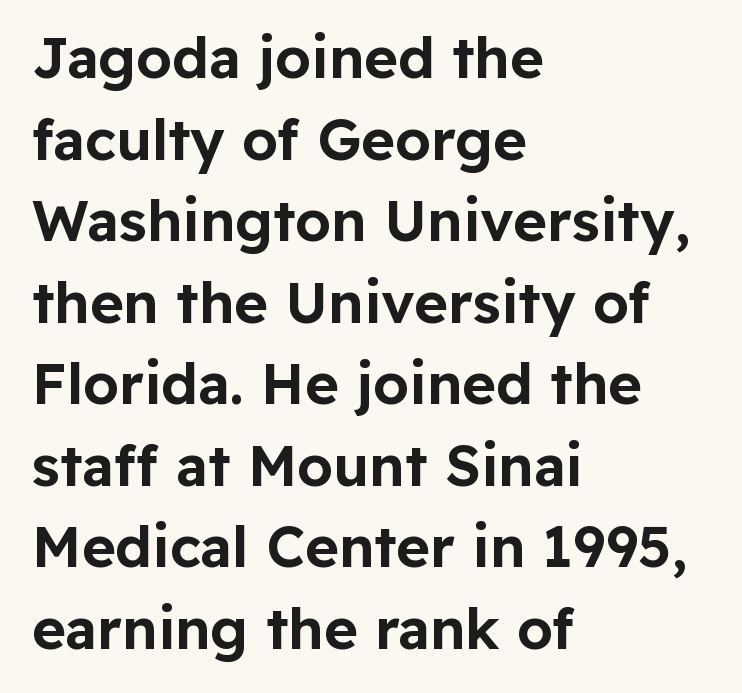
Q: Is the text italic (slanted)? A: No, it is upright.
Q: Is the typeface a serif or a sans-serif typeface? A: Sans-serif.
Q: Is the text underlined? A: No.
Q: How is the paragraph aligned? A: Left-aligned.
Q: Is the spacing between letters normal or unusually wide? A: Normal.
Q: Is the spacing between lines tight, normal or loose? A: Normal.
Q: Width (condensed, normal, or wide)? A: Normal.
Q: Stroke contrast? A: Low.
Q: x-height? A: Medium.
Q: Monospaced? A: No.
